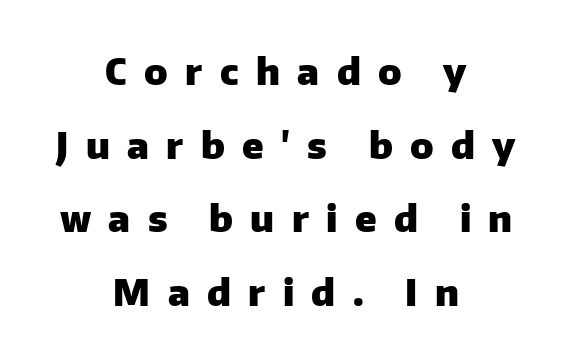
{"serif": "no", "italic": "no", "bold": "yes", "weight": "heavy", "width": "normal", "stroke_contrast": "low", "x_height": "medium", "monospaced": "no", "underline": "no", "align": "center", "line_spacing": "loose", "line_spacing_ratio": 1.99, "letter_spacing": "wide", "letter_spacing_em": 0.47, "glyph_px": 37}
